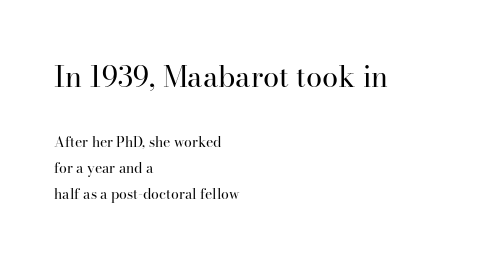
These lines are rendered in a variable-pitch font. The rendering shows small feet on the letterforms — a serif design. The initial chunk of copy outweighs the following chunk in type size. Posture: straight, roman, zero tilt.
